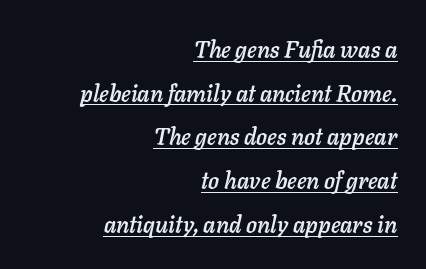
The image shows 23 px text type, italic (leaning right); set right-aligned, loose line spacing (1.9x), normal letter spacing, underlined.
